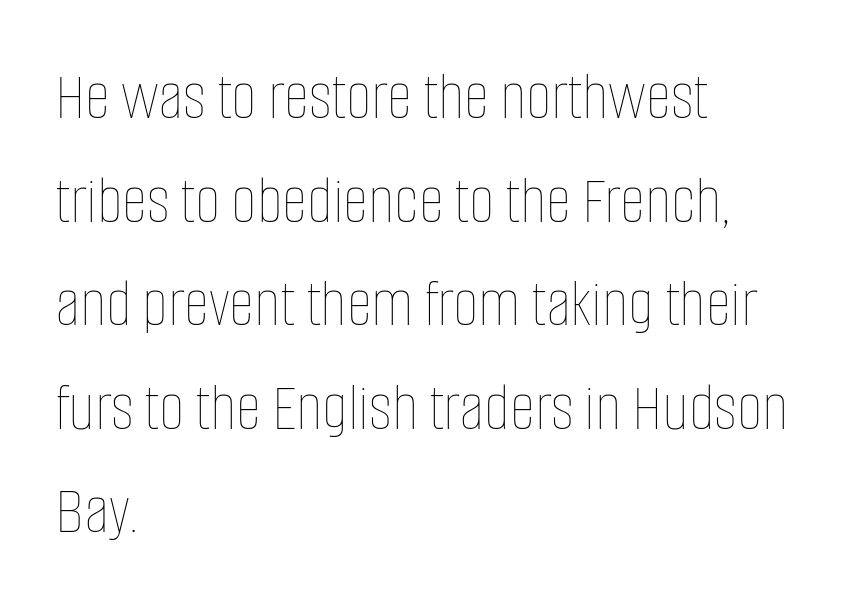
Q: Is the text bold? A: No.
Q: Is the text italic (slanted)? A: No, it is upright.
Q: Is the text underlined? A: No.
Q: How is the paragraph aligned? A: Left-aligned.
Q: Is the spacing between letters normal or unusually wide? A: Normal.
Q: Is the spacing between lines tight, normal or loose? A: Normal.
Q: Width (condensed, normal, or wide)? A: Condensed.
Q: Stroke contrast? A: Low.
Q: x-height? A: Large.
Q: Monospaced? A: No.
